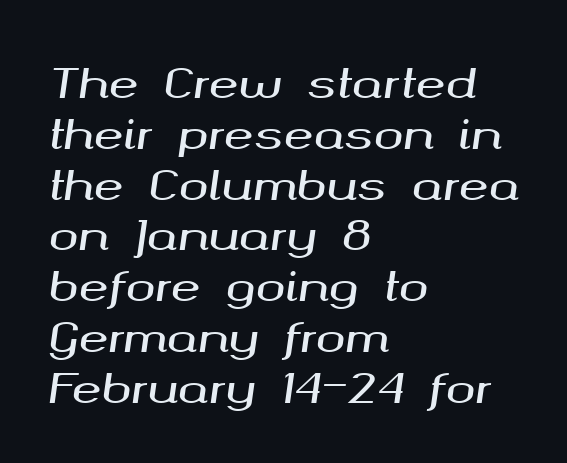
{"italic": "yes", "lean": "right", "slant_degrees": 8, "width": "wide", "stroke_contrast": "medium", "x_height": "medium", "monospaced": "no", "underline": "no", "align": "left", "line_spacing": "normal", "line_spacing_ratio": 1.27, "letter_spacing": "normal", "letter_spacing_em": 0.0, "glyph_px": 40}
